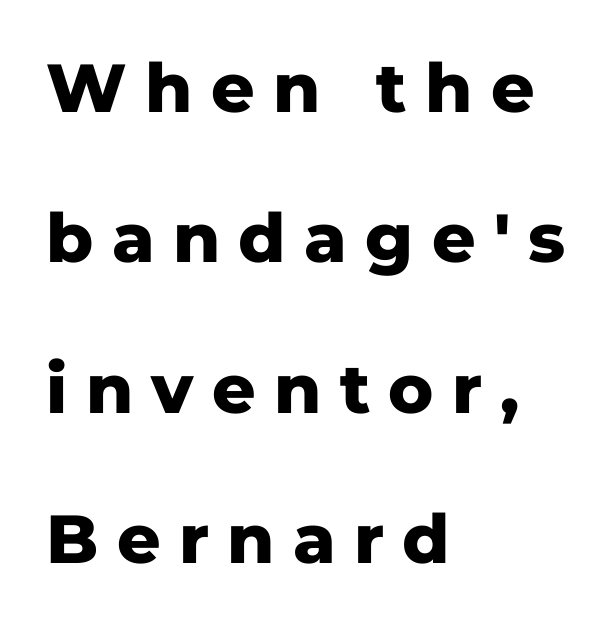
The image shows 68 px heavy sans-serif type, upright; set left-aligned, loose line spacing (2.21x), unusually wide letter spacing (+0.27 em), not underlined; low stroke contrast and a medium x-height.
